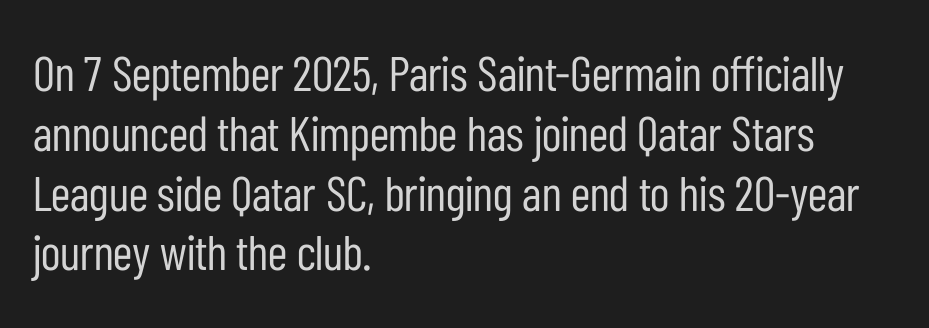
The typography opts for an upright posture over an oblique one. Spacing between characters is what you'd get straight out of the box. A sans-serif font was chosen for this passage. Casual observation: everything's shoved over to the left. You could not count columns in this text — the font is proportionally spaced. Nothing heavy about these letters — not bold at all.
